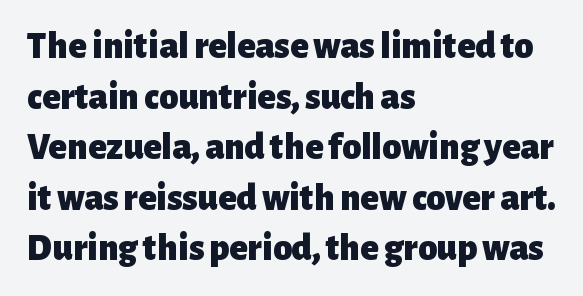
{"serif": "no", "italic": "no", "bold": "yes", "weight": "heavy", "width": "normal", "stroke_contrast": "low", "x_height": "medium", "monospaced": "no", "underline": "no", "align": "left", "line_spacing": "normal", "line_spacing_ratio": 1.33, "letter_spacing": "normal", "letter_spacing_em": 0.0, "glyph_px": 38}
